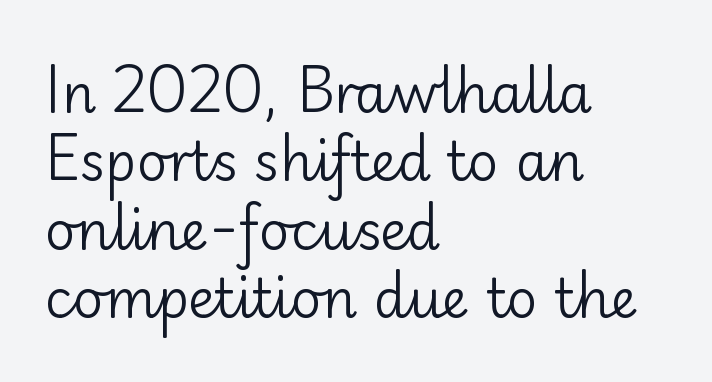
Upright lettering throughout. The space directly below the letters is spotless. These glyphs show unthickened strokes, regular width or finer. Compared with typical paragraphs, the rows here are spaced about the same. The typesetter chose a ragged-right arrangement here. This sample uses a sans-serif face.
